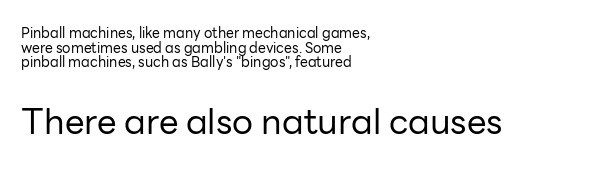
The image shows 35 px regular-weight sans-serif type, upright; set left-aligned, tight line spacing (1.05x), normal letter spacing, not underlined; the second (bottom) block is 2.5x larger; low stroke contrast and a medium x-height.
